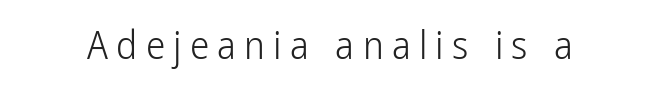
The image shows 39 px light, condensed sans-serif type, upright; set unusually wide letter spacing (+0.21 em), not underlined; low stroke contrast and a medium x-height.
